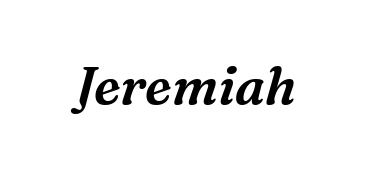
{"serif": "yes", "italic": "yes", "lean": "right", "slant_degrees": 16, "width": "normal", "stroke_contrast": "medium", "x_height": "medium", "monospaced": "no", "underline": "no", "letter_spacing": "normal", "letter_spacing_em": 0.0, "glyph_px": 52}
